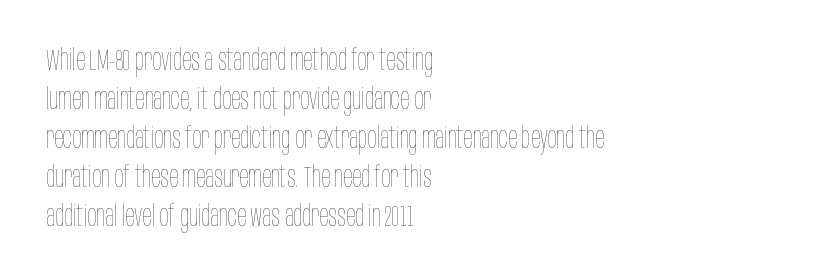
Q: Is the text bold? A: No.
Q: Is the text italic (slanted)? A: No, it is upright.
Q: Is the text underlined? A: No.
Q: How is the paragraph aligned? A: Left-aligned.
Q: Is the spacing between letters normal or unusually wide? A: Normal.
Q: Is the spacing between lines tight, normal or loose? A: Normal.
Q: Width (condensed, normal, or wide)? A: Condensed.
Q: Stroke contrast? A: Low.
Q: x-height? A: Large.
Q: Monospaced? A: No.
